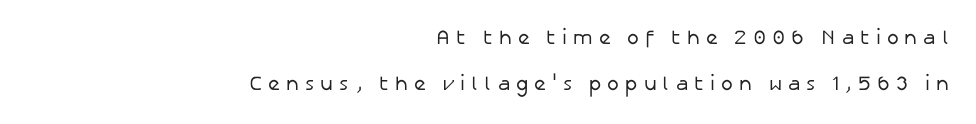
{"italic": "no", "bold": "no", "underline": "no", "align": "right", "line_spacing": "loose", "line_spacing_ratio": 2.28, "letter_spacing": "wide", "letter_spacing_em": 0.3, "glyph_px": 20}
